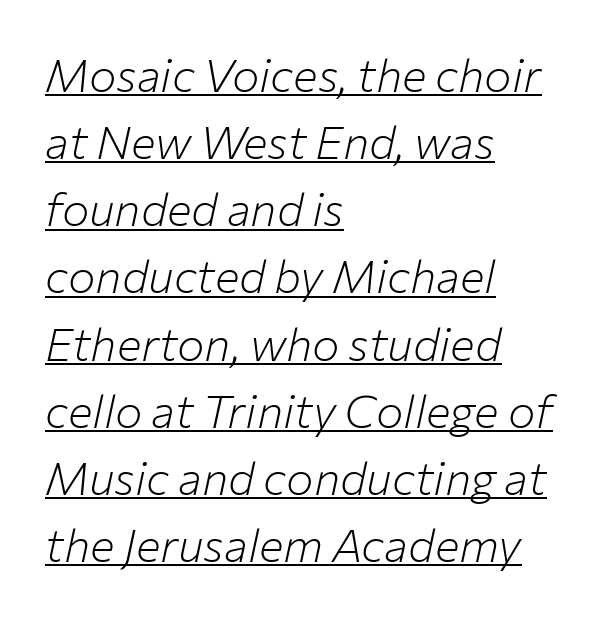
The image shows 46 px light type, italic (leaning right); set left-aligned, normal line spacing (1.46x), normal letter spacing, underlined; low stroke contrast and a medium x-height.
